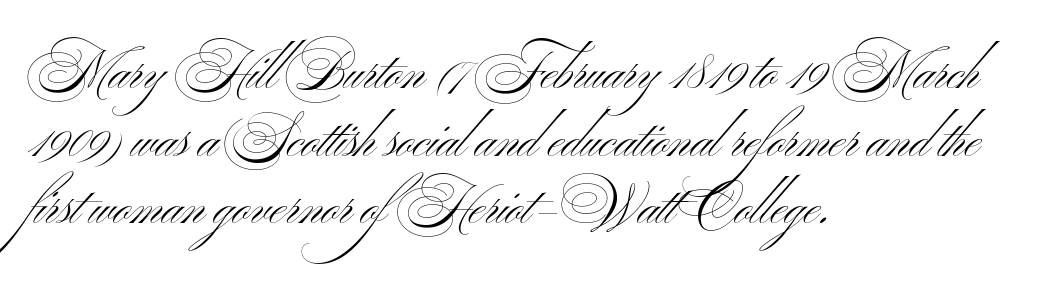
{"serif": "no", "bold": "no", "weight": "light", "width": "wide", "stroke_contrast": "medium", "x_height": "small", "monospaced": "no", "underline": "no", "align": "left", "line_spacing": "normal", "line_spacing_ratio": 1.3, "letter_spacing": "normal", "letter_spacing_em": 0.0, "glyph_px": 52}
